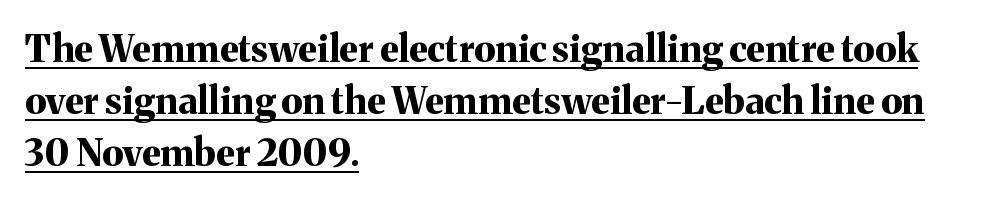
Q: Is the text bold? A: Yes.
Q: Is the text italic (slanted)? A: No, it is upright.
Q: Is the typeface a serif or a sans-serif typeface? A: Serif.
Q: Is the text underlined? A: Yes.
Q: How is the paragraph aligned? A: Left-aligned.
Q: Is the spacing between letters normal or unusually wide? A: Normal.
Q: Is the spacing between lines tight, normal or loose? A: Normal.
Q: Width (condensed, normal, or wide)? A: Normal.
Q: Stroke contrast? A: Medium.
Q: x-height? A: Medium.
Q: Monospaced? A: No.
